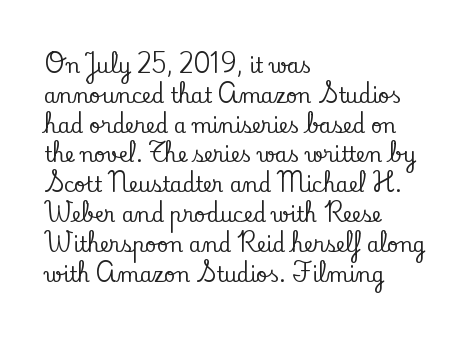
The image shows 20 px text type, upright; set left-aligned, normal line spacing (1.49x), normal letter spacing, not underlined.
